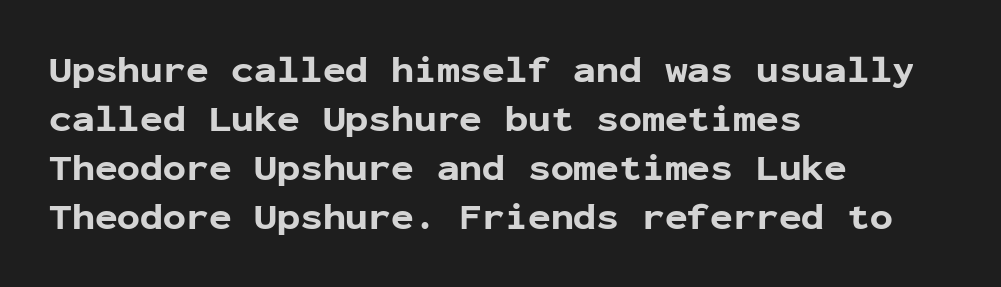
The image shows 38 px bold sans-serif type, upright, monospaced; set left-aligned, normal line spacing (1.29x), normal letter spacing, not underlined; low stroke contrast and a medium x-height.
